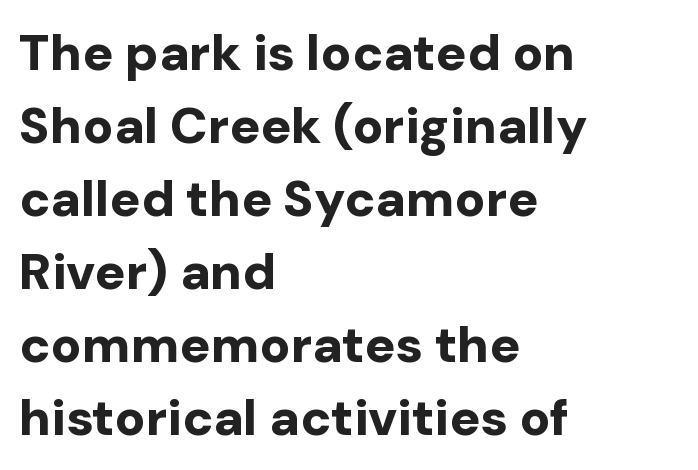
Q: Is the text bold? A: Yes.
Q: Is the text italic (slanted)? A: No, it is upright.
Q: Is the typeface a serif or a sans-serif typeface? A: Sans-serif.
Q: Is the text underlined? A: No.
Q: How is the paragraph aligned? A: Left-aligned.
Q: Is the spacing between letters normal or unusually wide? A: Normal.
Q: Is the spacing between lines tight, normal or loose? A: Normal.
Q: Width (condensed, normal, or wide)? A: Normal.
Q: Stroke contrast? A: Low.
Q: x-height? A: Medium.
Q: Monospaced? A: No.
